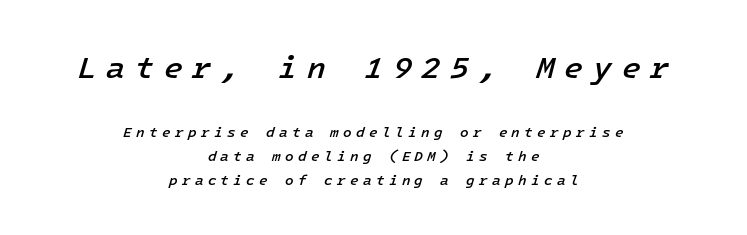
The image shows 31 px semibold type, italic (leaning right); set centered, normal line spacing (1.7x), unusually wide letter spacing (+0.31 em), not underlined; the first (top) block is 2.21x larger; low stroke contrast and a medium x-height.
